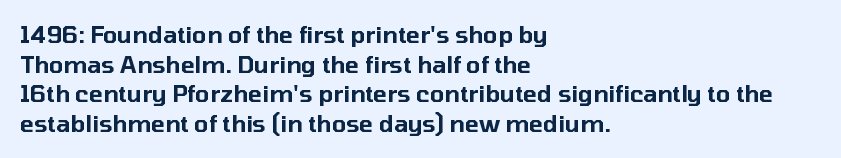
The image shows 23 px text type, upright; set left-aligned, normal line spacing (1.29x), normal letter spacing, not underlined.
